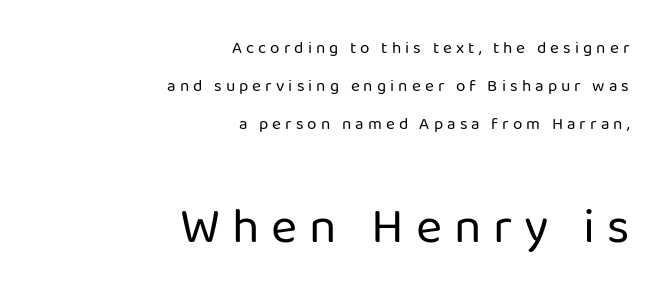
The line texture is sparse and dotted thanks to wide tracking. Size hierarchy here favors the trailing block over the leading one. Do the characters align in a grid? No, the font is proportional. The strokes carry an ordinary text weight at most. All the whitespace from short lines collects on the left. The letters stand upright; this is a roman face.
